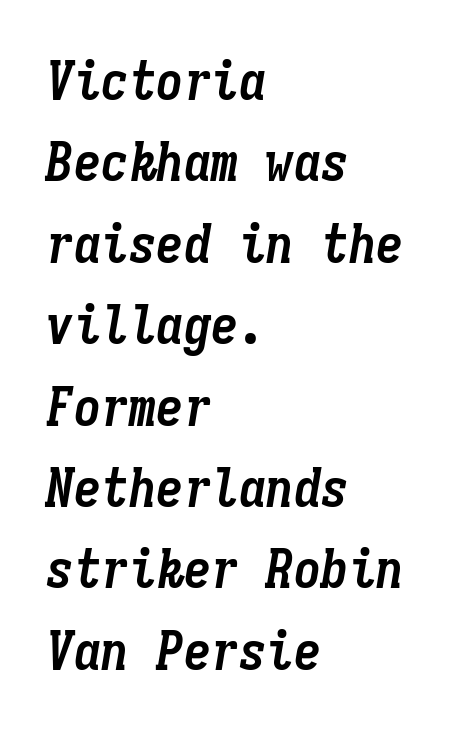
The image shows 55 px semibold, condensed type, italic (leaning right), monospaced; set left-aligned, normal line spacing (1.48x), normal letter spacing, not underlined; low stroke contrast and a medium x-height.
